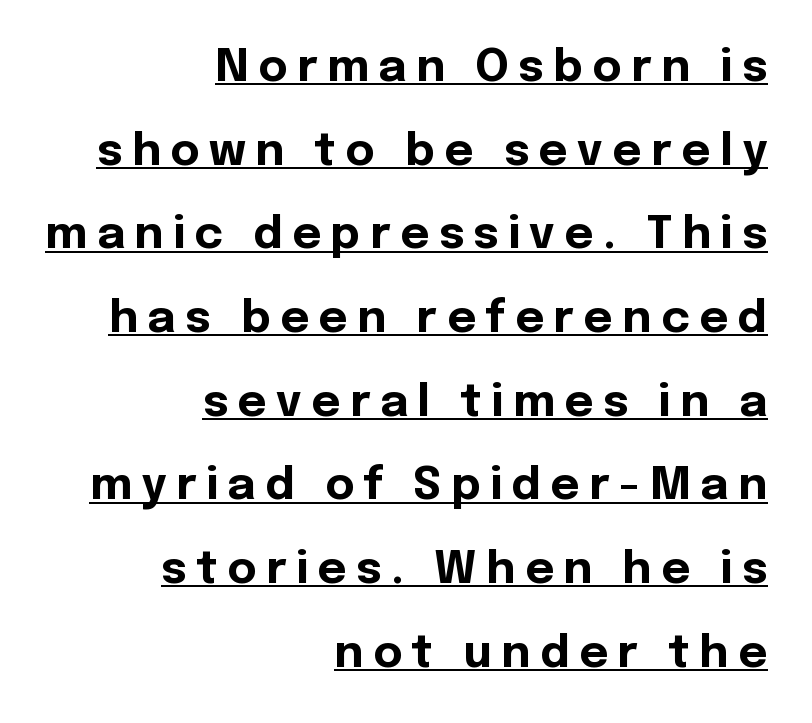
{"serif": "no", "italic": "no", "bold": "yes", "weight": "bold", "width": "normal", "x_height": "medium", "monospaced": "no", "underline": "yes", "align": "right", "line_spacing_ratio": 1.86, "letter_spacing": "wide", "letter_spacing_em": 0.21, "glyph_px": 45}
